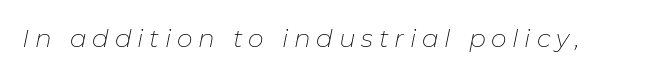
Letters have the restrained weight of plain body copy at most. A bare baseline throughout the passage. In terms of letterspacing, this is a distinctly airy, spread setting. Quick note: italic.
